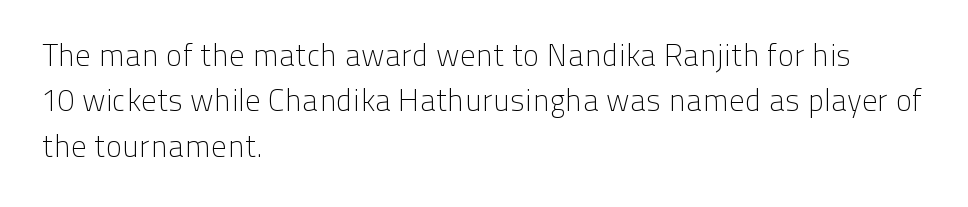
Q: Is the text bold? A: No.
Q: Is the text italic (slanted)? A: No, it is upright.
Q: Is the typeface a serif or a sans-serif typeface? A: Sans-serif.
Q: Is the text underlined? A: No.
Q: How is the paragraph aligned? A: Left-aligned.
Q: Is the spacing between letters normal or unusually wide? A: Normal.
Q: Is the spacing between lines tight, normal or loose? A: Normal.
Q: Width (condensed, normal, or wide)? A: Normal.
Q: Stroke contrast? A: Low.
Q: x-height? A: Medium.
Q: Monospaced? A: No.
